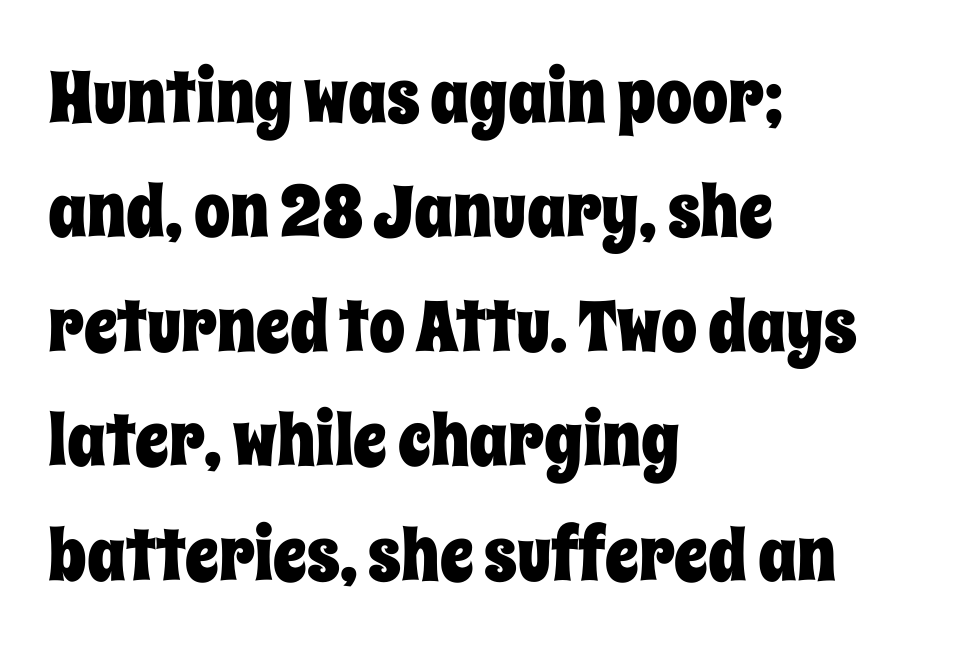
Q: Is the text italic (slanted)? A: No, it is upright.
Q: Is the text underlined? A: No.
Q: How is the paragraph aligned? A: Left-aligned.
Q: Is the spacing between letters normal or unusually wide? A: Normal.
Q: Is the spacing between lines tight, normal or loose? A: Normal.
Q: Width (condensed, normal, or wide)? A: Condensed.
Q: Stroke contrast? A: Low.
Q: x-height? A: Large.
Q: Monospaced? A: No.
